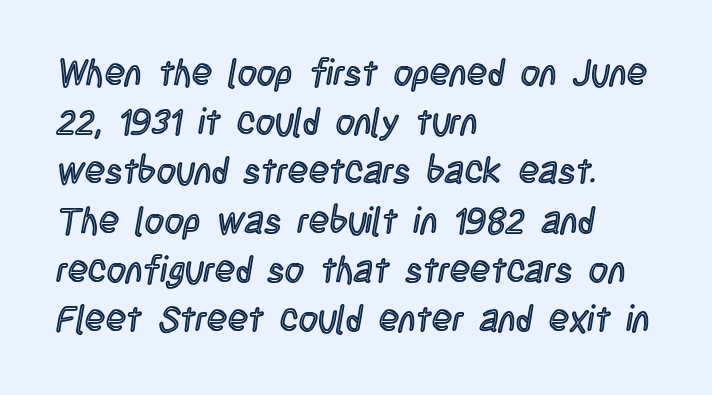
The image shows 37 px condensed type; set left-aligned, normal line spacing (1.33x), normal letter spacing, not underlined; a large x-height.
